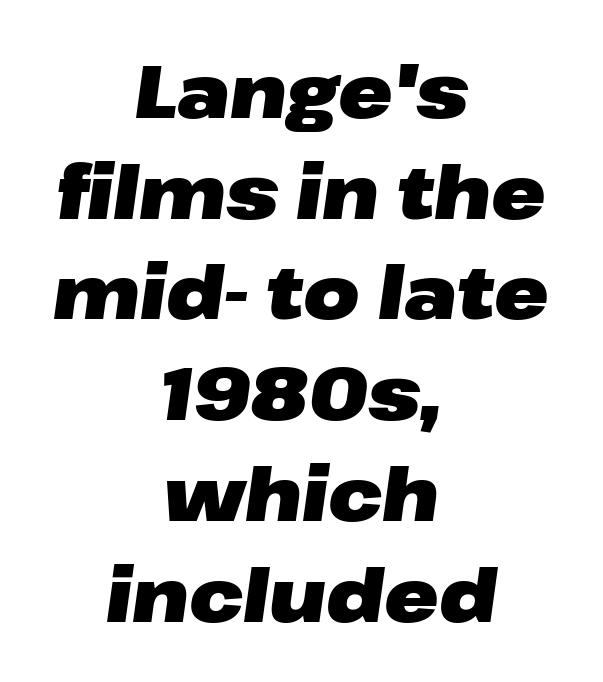
The image shows 73 px heavy, wide type, italic (leaning right); set centered, normal line spacing (1.38x), normal letter spacing, not underlined; low stroke contrast and a medium x-height.
